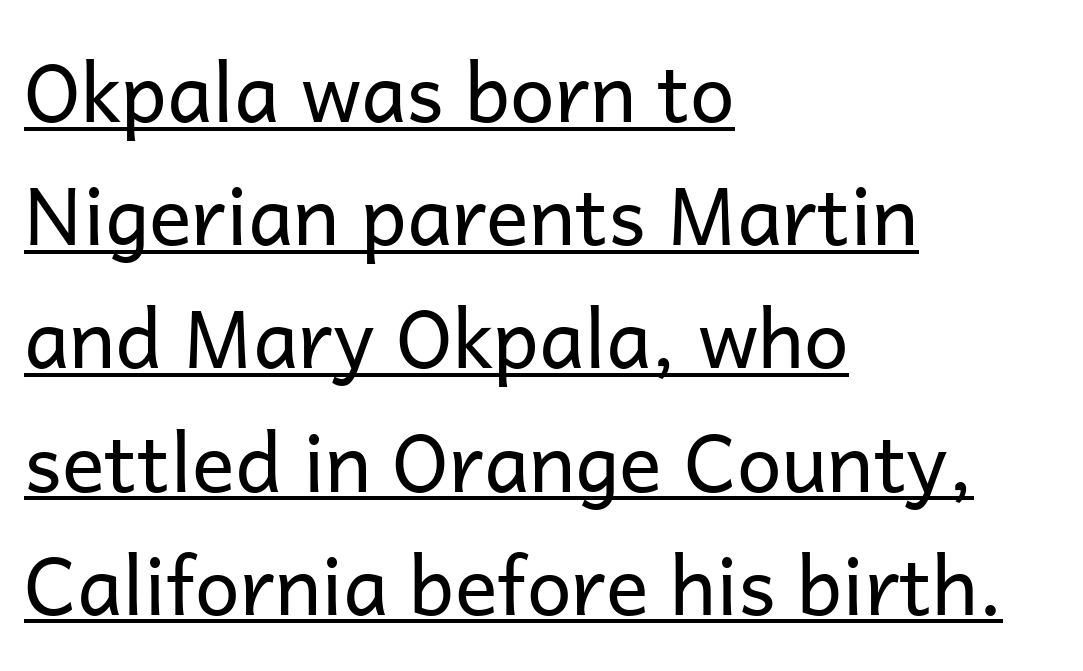
Varying glyph widths throughout — classic text-font behaviour. Line starts are locked; line ends wander. Caption: lettering with a line underneath. Letters have the restrained weight of plain body copy at most.
